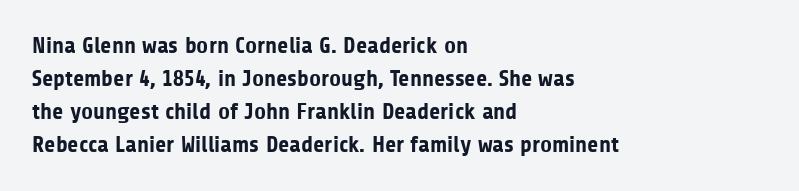
{"italic": "no", "bold": "yes", "underline": "no", "align": "left", "line_spacing": "normal", "line_spacing_ratio": 1.44, "letter_spacing": "normal", "letter_spacing_em": 0.0, "glyph_px": 23}
